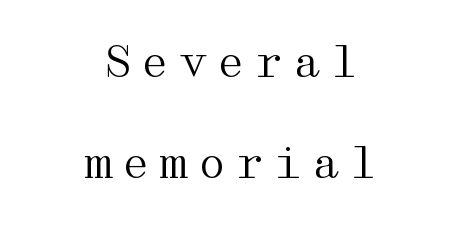
{"serif": "yes", "italic": "no", "bold": "no", "weight": "regular", "width": "wide", "stroke_contrast": "medium", "x_height": "medium", "underline": "no", "align": "center", "line_spacing": "loose", "line_spacing_ratio": 2.35, "glyph_px": 43}
